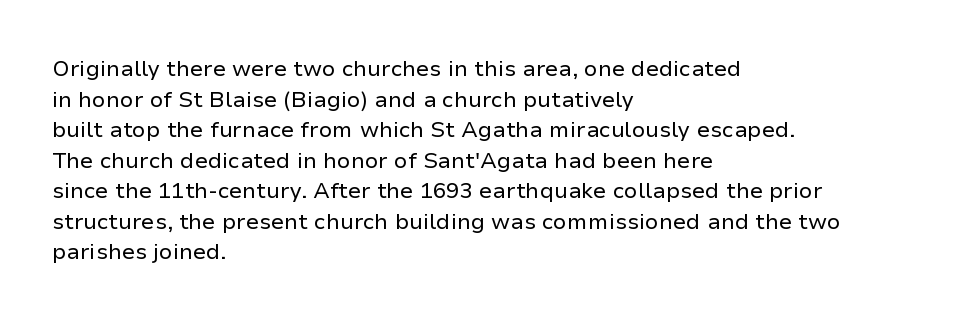
Here the glyphs are tracked normally, forming tight word shapes. This sample keeps an unexceptional amount of space between lines. Every character sits straight up, as roman type does. Each stroke keeps to a modest, everyday thickness or less. This rendering uses left alignment, leaving the right contour irregular. Descenders are the only things crossing below the line.
